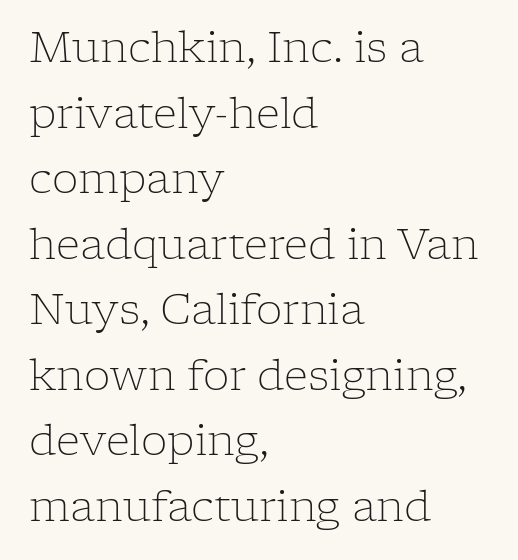
Underline: absent. Upright lettering throughout. You could not count columns in this text — the font is proportionally spaced. The strokes are not fattened; the text isn't bold.
